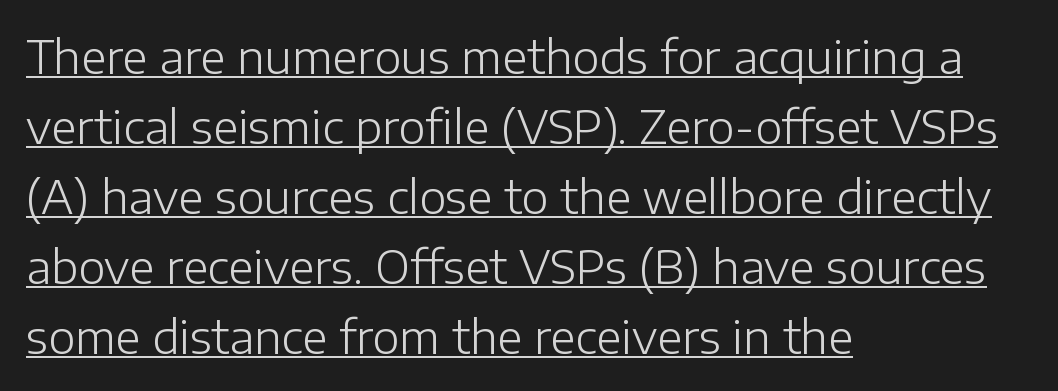
Horizontal alignment here is leftward, the default for most running prose. The line-height multiplier appears to be the usual default. Think standard paragraph weight, or any step lighter than that. Letter spacing: default.
